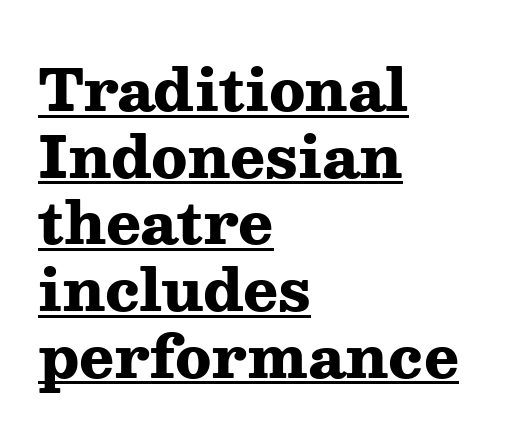
Q: Is the text bold? A: Yes.
Q: Is the text italic (slanted)? A: No, it is upright.
Q: Is the typeface a serif or a sans-serif typeface? A: Serif.
Q: Is the text underlined? A: Yes.
Q: How is the paragraph aligned? A: Left-aligned.
Q: Is the spacing between letters normal or unusually wide? A: Normal.
Q: Is the spacing between lines tight, normal or loose? A: Tight.
Q: Width (condensed, normal, or wide)? A: Wide.
Q: Stroke contrast? A: Medium.
Q: x-height? A: Medium.
Q: Monospaced? A: No.
